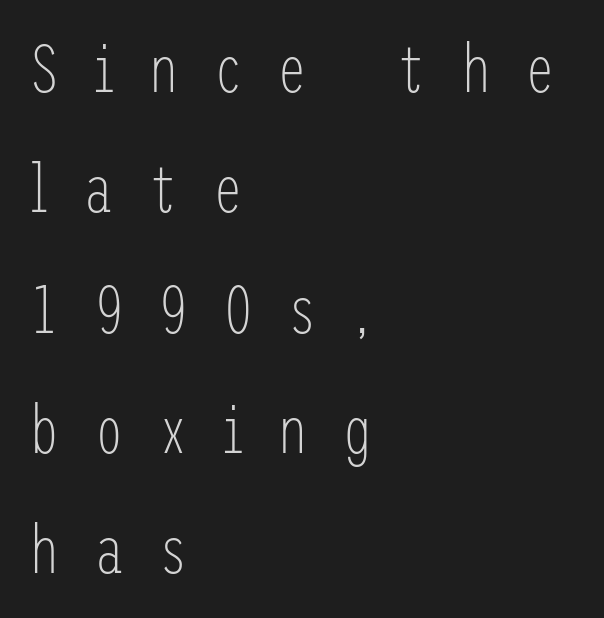
Is the letter spacing exaggerated? Yes — the characters are pushed far apart. The typeface has the unassuming heft of standard copy or less. These lines stack with their left ends in a neat column. The characters display no serif detailing; their extremities are plain.
